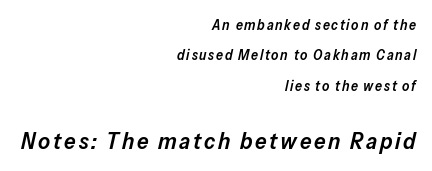
Does the copy run flush right? Yes — the right margin is perfectly even. A somewhat darkened texture: the type is semibold rather than bold. Top chunk: small. Bottom chunk: large. Notice how the stems are inclined rather than vertical — that's the hallmark of italics. Regarding leading, the lines here are spaced well apart. A clean baseline with only descenders dipping below it.
